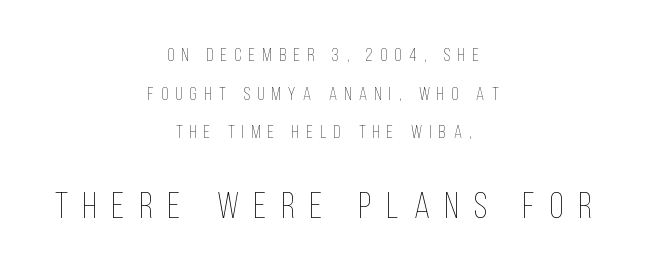
The strokes carry an ordinary text weight at most. Posture: straight, roman, zero tilt. Every row of glyphs is offset so its center matches the block's center. Look at the glyph heights: the lower group is clearly the bigger setting. Letters rest on an invisible, unmarked baseline.
